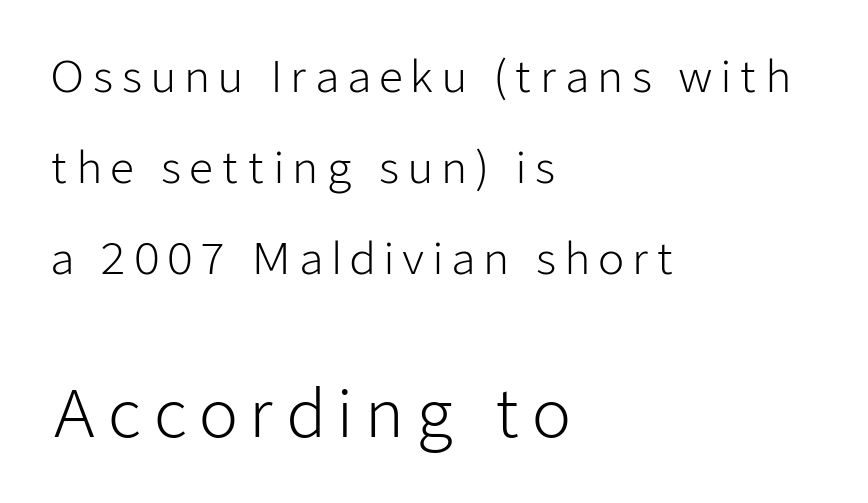
Q: Is the text bold? A: No.
Q: Is the text italic (slanted)? A: No, it is upright.
Q: Is the typeface a serif or a sans-serif typeface? A: Sans-serif.
Q: Is the text underlined? A: No.
Q: How is the paragraph aligned? A: Left-aligned.
Q: Is the spacing between lines tight, normal or loose? A: Loose.
Q: Which block of text is set in a larger size, the first (top) or the second (bottom)? A: The second (bottom) one.
Q: Width (condensed, normal, or wide)? A: Normal.
Q: Stroke contrast? A: Low.
Q: x-height? A: Medium.
Q: Monospaced? A: No.
